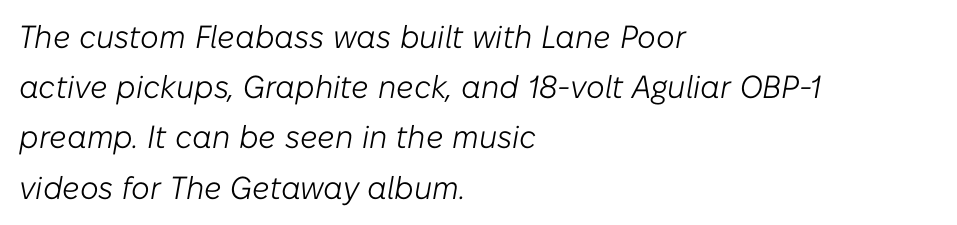
Q: Is the text bold? A: No.
Q: Is the text italic (slanted)? A: Yes, it leans right by about 10 degrees.
Q: Is the text underlined? A: No.
Q: How is the paragraph aligned? A: Left-aligned.
Q: Is the spacing between letters normal or unusually wide? A: Normal.
Q: Is the spacing between lines tight, normal or loose? A: Normal.
Q: Width (condensed, normal, or wide)? A: Normal.
Q: Stroke contrast? A: Low.
Q: x-height? A: Medium.
Q: Monospaced? A: No.
